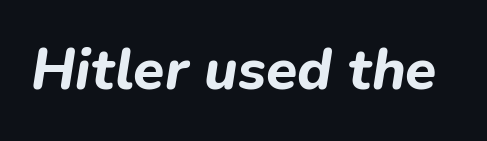
Q: Is the text bold? A: Yes.
Q: Is the text italic (slanted)? A: Yes, it leans right by about 9 degrees.
Q: Is the text underlined? A: No.
Q: Is the spacing between letters normal or unusually wide? A: Normal.
Q: Width (condensed, normal, or wide)? A: Normal.
Q: Stroke contrast? A: Low.
Q: x-height? A: Medium.
Q: Monospaced? A: No.
